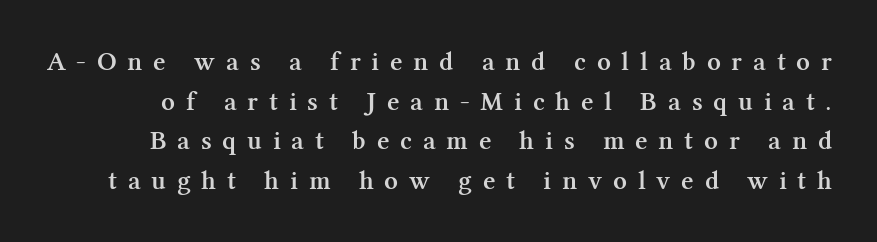
The image shows 27 px text type, upright; set normal line spacing (1.47x), unusually wide letter spacing (+0.4 em), not underlined.
